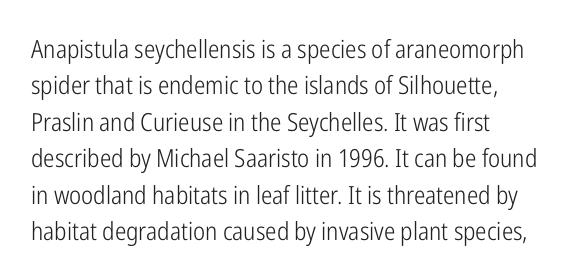
The image shows 25 px text type, upright; set left-aligned, normal line spacing (1.46x), normal letter spacing, not underlined.
